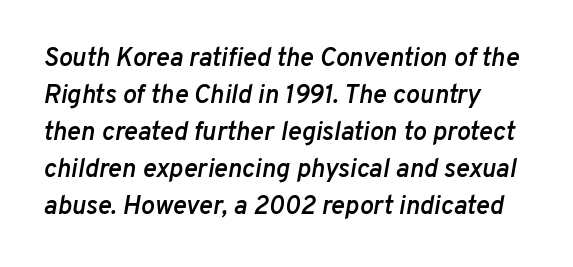
{"italic": "yes", "lean": "right", "slant_degrees": 10, "bold": "semi", "underline": "no", "align": "left", "line_spacing": "normal", "line_spacing_ratio": 1.42, "letter_spacing": "normal", "letter_spacing_em": 0.0, "glyph_px": 26}
